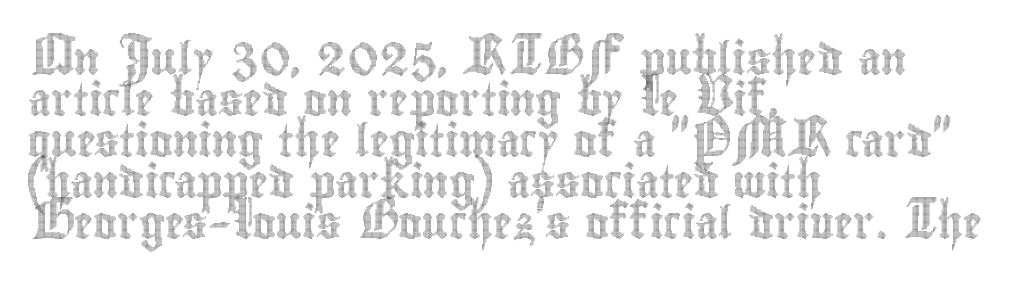
{"italic": "no", "width": "condensed", "x_height": "small", "monospaced": "no", "underline": "no", "align": "left", "line_spacing": "normal", "line_spacing_ratio": 1.28, "letter_spacing": "normal", "letter_spacing_em": 0.0, "glyph_px": 32}
